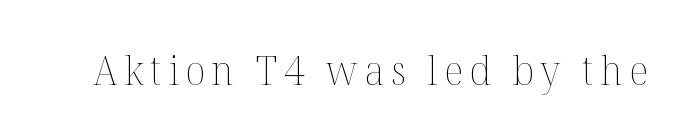
The image shows 41 px thin type, upright; set not underlined; medium stroke contrast and a medium x-height.
